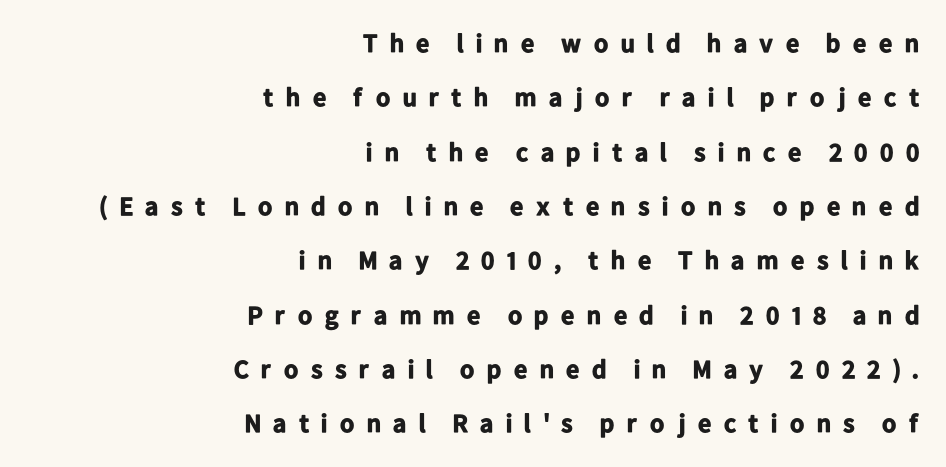
{"italic": "no", "bold": "yes", "underline": "no", "align": "right", "line_spacing": "loose", "line_spacing_ratio": 2.09, "letter_spacing": "wide", "letter_spacing_em": 0.4, "glyph_px": 26}
